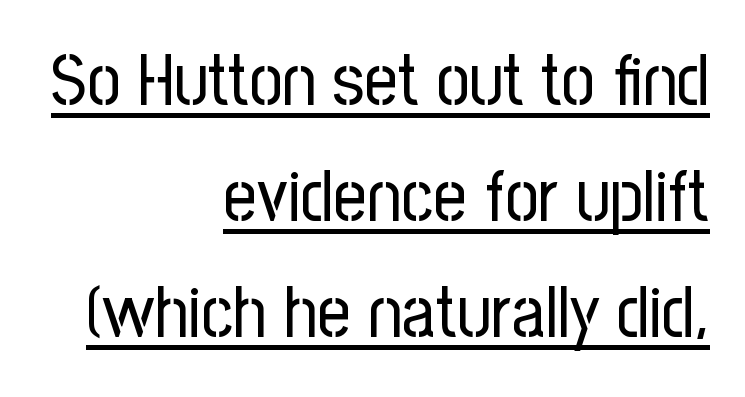
The face used here is proportionally spaced, like ordinary book or web type. The face used here is rendered with its standard letterfit. Heaviness? Minimal to ordinary, like unemphasized prose. A rule runs beneath these lines of type. This block has exactly the height ordinary leading produces. Each letter's strokes conclude bluntly, with no projecting serifs.
